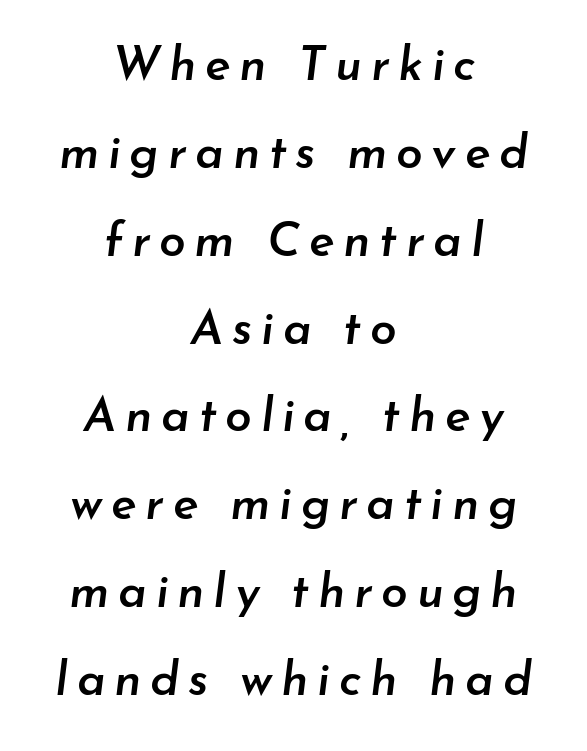
{"italic": "yes", "lean": "right", "slant_degrees": 7, "bold": "semi", "weight": "semibold", "width": "normal", "stroke_contrast": "low", "x_height": "small", "monospaced": "no", "underline": "no", "align": "center", "line_spacing_ratio": 1.83, "glyph_px": 48}
